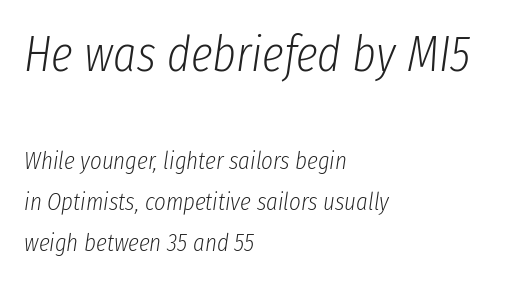
{"italic": "yes", "lean": "right", "slant_degrees": 8, "bold": "no", "weight": "light", "width": "condensed", "stroke_contrast": "low", "x_height": "medium", "monospaced": "no", "underline": "no", "align": "left", "line_spacing": "normal", "line_spacing_ratio": 1.63, "letter_spacing": "normal", "letter_spacing_em": 0.0, "larger_block": "first", "size_ratio": 2.0, "glyph_px": 50}
